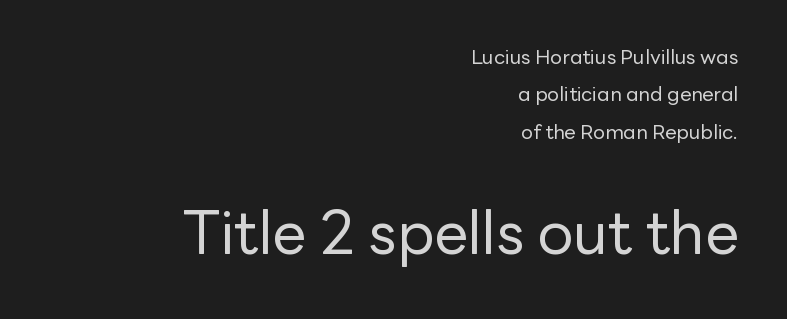
The glyphs are unaccompanied by any horizontal stroke below them. The face used here is a sans, in the tradition of grotesques and geometrics. In CSS terms this would be text-align: right. Proportional: the letters do not fall into vertical columns.
